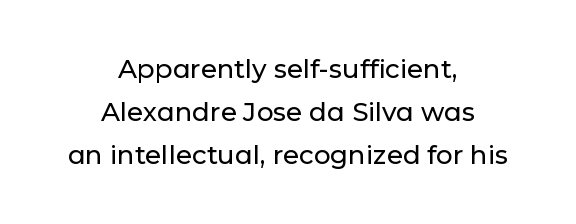
Alignment: centered. Students, observe: this is what conventionally led text looks like. A typesetter would call this zero additional tracking. This is roman type, the default non-slanted kind. The area under the type is left untouched.
